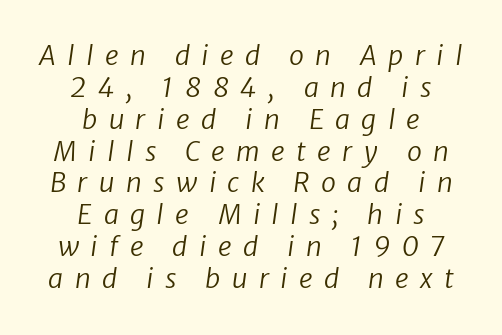
Between one letter and the next there's a generous, obvious gap. The weight tops out at a normal text grade. Nobody drew a line under any word here. Both edges are ragged and mirror each other, which tells us the setting is centered.
